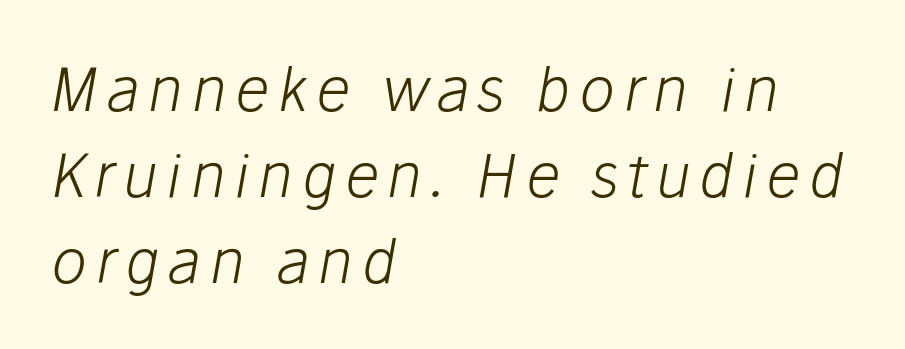
The image shows 60 px light type, italic (leaning right); set left-aligned, normal line spacing (1.43x), not underlined; low stroke contrast and a medium x-height.
